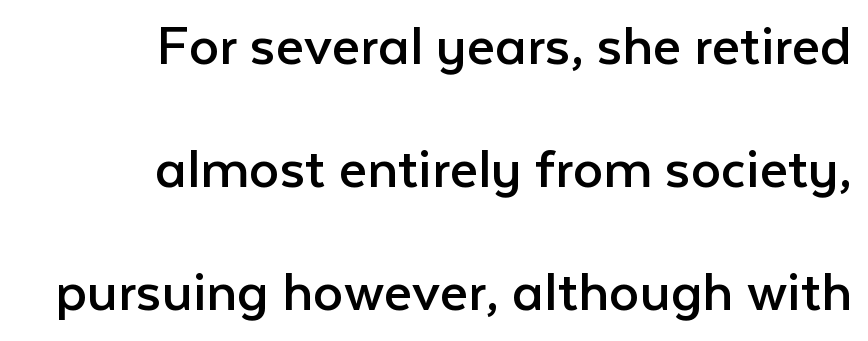
The image shows 61 px regular-weight sans-serif type, upright; set right-aligned, loose line spacing (2.02x), normal letter spacing, not underlined; low stroke contrast and a medium x-height.
